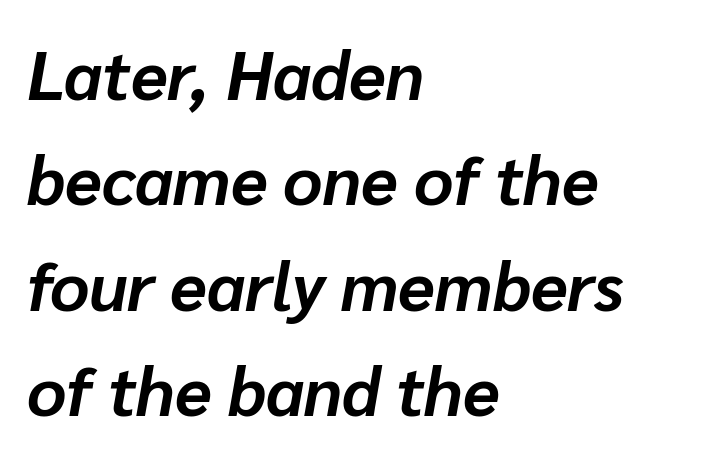
{"italic": "yes", "lean": "right", "slant_degrees": 10, "bold": "yes", "weight": "bold", "width": "normal", "stroke_contrast": "low", "x_height": "medium", "monospaced": "no", "underline": "no", "align": "left", "line_spacing": "normal", "line_spacing_ratio": 1.55, "letter_spacing": "normal", "letter_spacing_em": 0.0, "glyph_px": 68}
